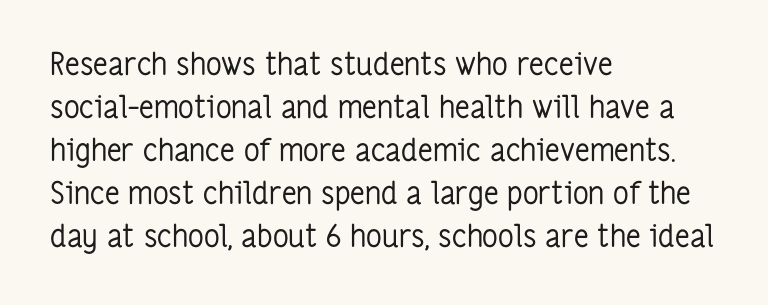
Looks like regular typesetting: each glyph gets only the width it needs. The lettering holds an erect, upright posture throughout. What kind of face is this? One without serifs — a sans. Whoever set this chose a conventional vertical rhythm.
